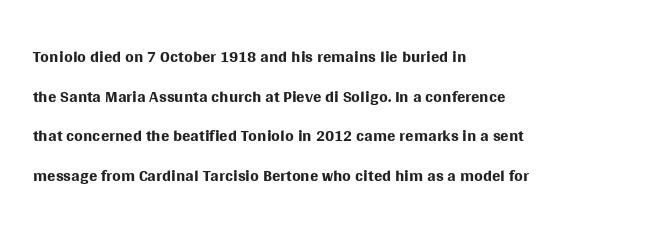
{"italic": "no", "bold": "no", "underline": "no", "align": "left", "line_spacing": "normal", "line_spacing_ratio": 1.59, "letter_spacing": "normal", "letter_spacing_em": 0.0, "glyph_px": 25}
